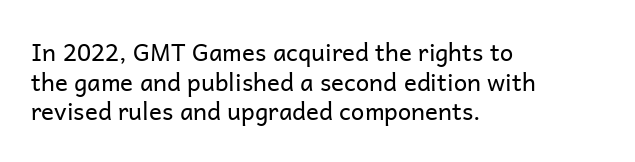
Words appear dense and cohesive because spacing is normal. Stem width sits at or under what a default text font uses. Honestly, there is no underline to notice here at all. The lettering stays uniformly vertical, giving the passage a roman look.
